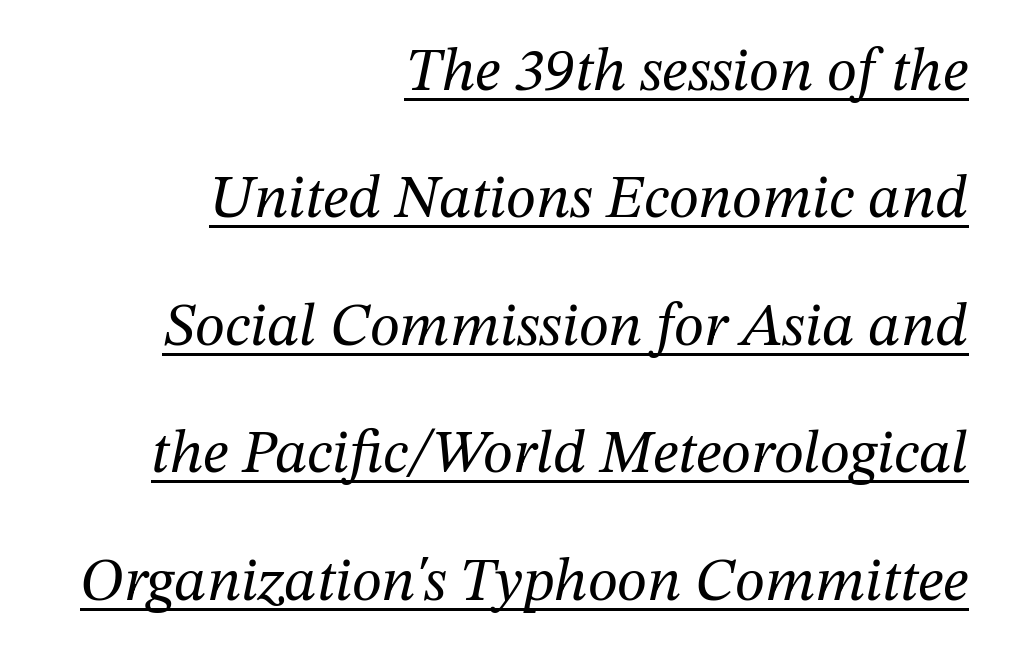
Q: Is the text bold? A: No.
Q: Is the text italic (slanted)? A: Yes, it leans right by about 12 degrees.
Q: Is the typeface a serif or a sans-serif typeface? A: Serif.
Q: Is the text underlined? A: Yes.
Q: How is the paragraph aligned? A: Right-aligned.
Q: Is the spacing between letters normal or unusually wide? A: Normal.
Q: Is the spacing between lines tight, normal or loose? A: Loose.
Q: Width (condensed, normal, or wide)? A: Normal.
Q: Stroke contrast? A: Medium.
Q: x-height? A: Medium.
Q: Monospaced? A: No.
